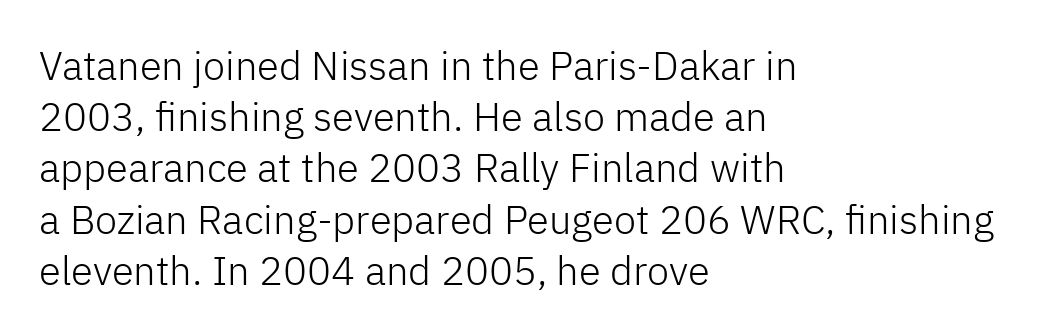
No word sits above an underline. This sample has the flowing, uneven cadence of proportional lettering. The ragged edge is on the right, which tells us the setting is flush left. The axis of the letterforms is exactly vertical. Default kerning and tracking; the words read as compact shapes. Weight: not bold — regular or lighter.
